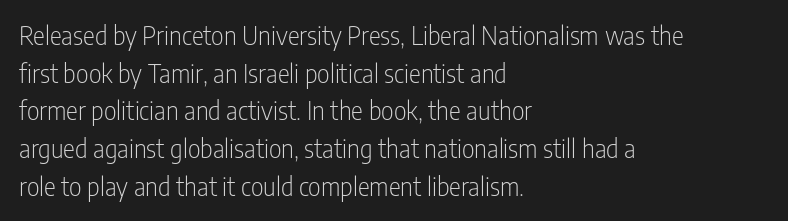
The image shows 25 px text type, upright; set left-aligned, normal line spacing (1.51x), normal letter spacing, not underlined.
